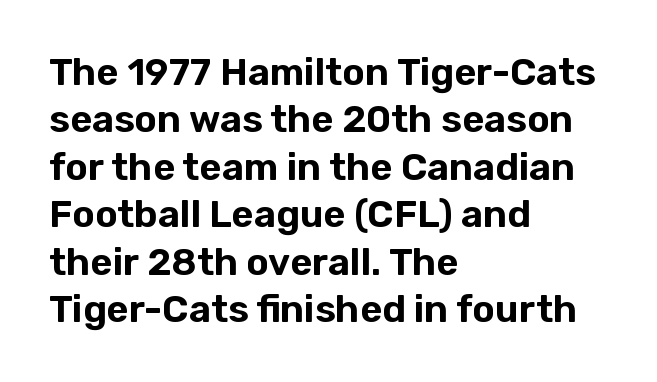
The image shows 38 px sans-serif type, upright; set left-aligned, normal line spacing (1.25x), normal letter spacing, not underlined; low stroke contrast and a medium x-height.
